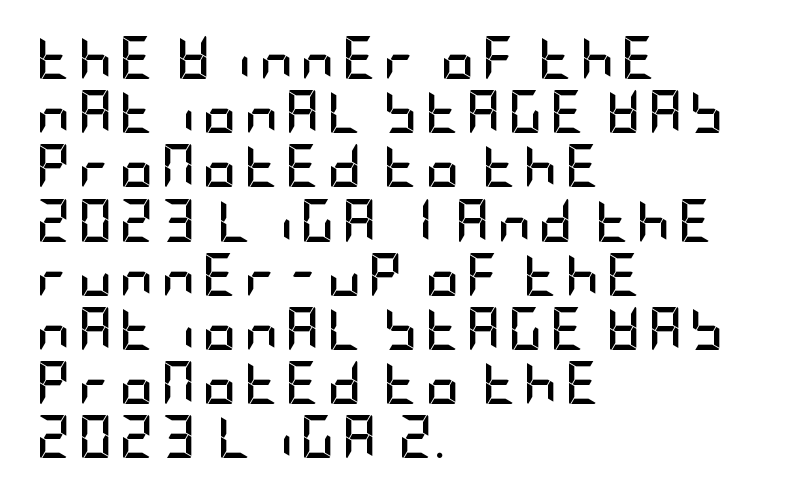
All the whitespace from short lines collects on the right. The letters carry no serifs — their stems end cleanly without finishing strokes. The strip under each line holds only bare page. Caption: bold face, heavy strokes. Rendered with straight, roman letterforms.
